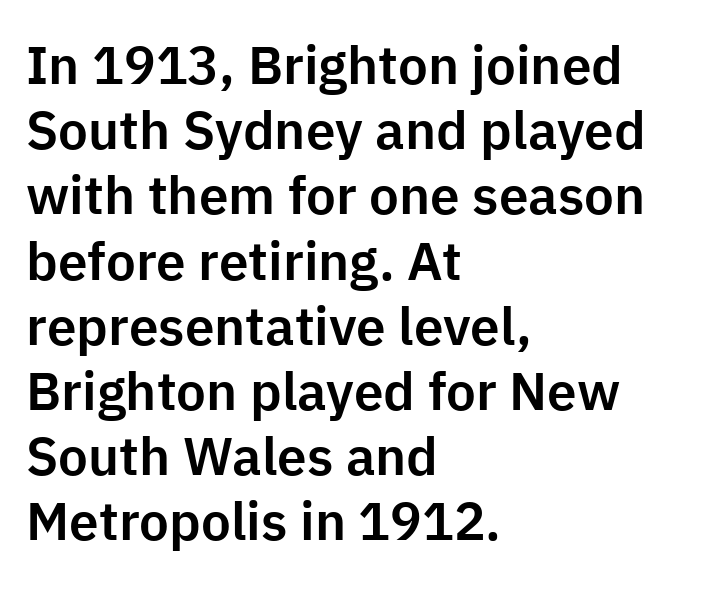
The image shows 53 px sans-serif type, upright; set left-aligned, line spacing 1.23x, normal letter spacing, not underlined; low stroke contrast and a medium x-height.
